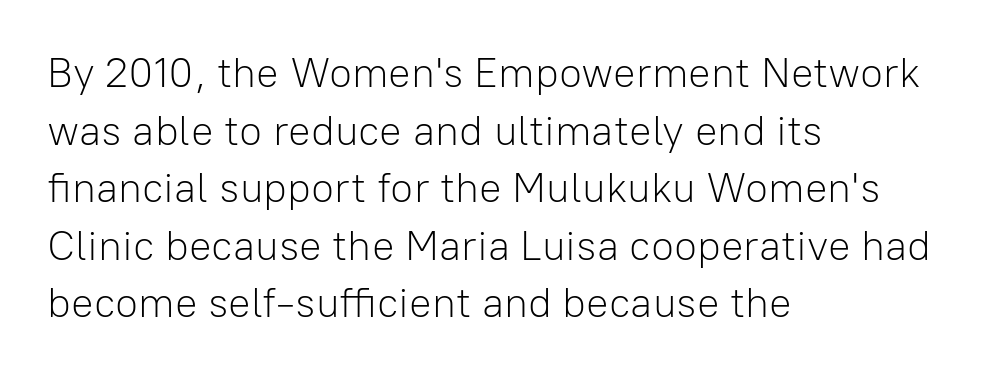
There is no visible air inserted between adjacent glyphs. A normal amount of white space separates one row of letters from the next. Descenders hang freely into open space. The face used here is proportionally spaced, like ordinary book or web type.
